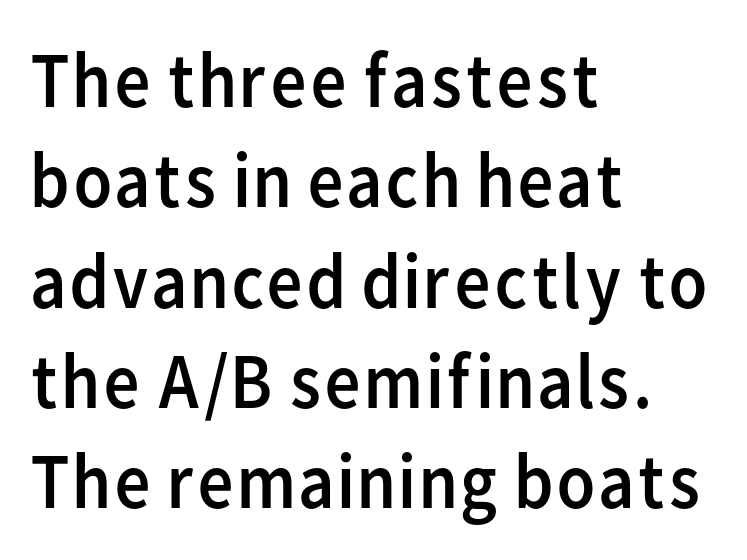
Q: Is the text bold? A: No.
Q: Is the text italic (slanted)? A: No, it is upright.
Q: Is the typeface a serif or a sans-serif typeface? A: Sans-serif.
Q: Is the text underlined? A: No.
Q: How is the paragraph aligned? A: Left-aligned.
Q: Is the spacing between letters normal or unusually wide? A: Normal.
Q: Is the spacing between lines tight, normal or loose? A: Normal.
Q: Width (condensed, normal, or wide)? A: Normal.
Q: Stroke contrast? A: Low.
Q: x-height? A: Medium.
Q: Monospaced? A: No.
